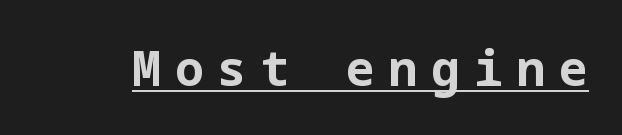
The image shows 48 px bold sans-serif type, upright; set unusually wide letter spacing (+0.29 em), underlined; low stroke contrast and a medium x-height.
